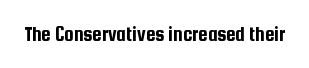
Every character sits straight up, as roman type does. The string is rendered with underlining switched off. Students, note that the glyphs here touch the page at normal intervals.
